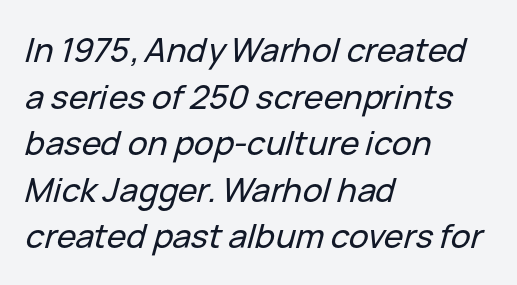
Default kerning and tracking; the words read as compact shapes. If you drew a line through each stem, it would be angled. The paragraph has a hard left edge and a soft right edge. Descenders are the only things crossing below the line.
